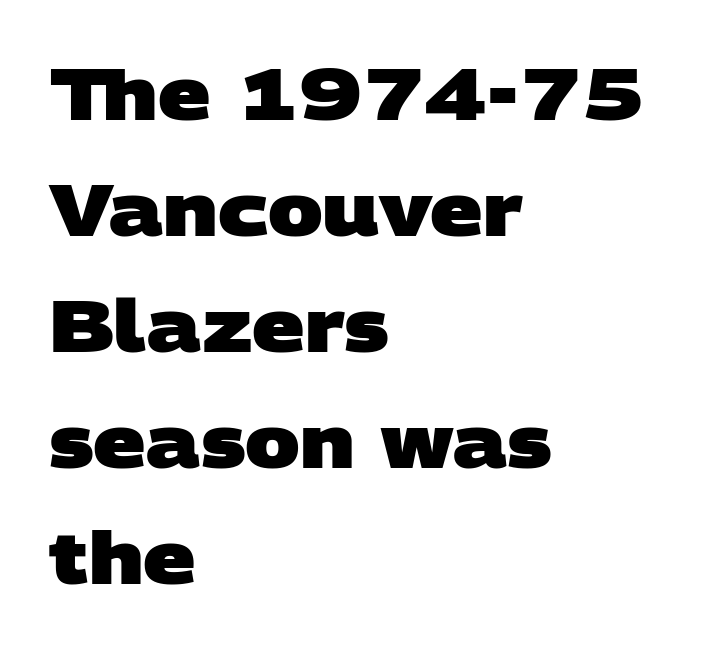
{"serif": "no", "bold": "yes", "weight": "heavy", "width": "wide", "stroke_contrast": "low", "x_height": "large", "monospaced": "no", "underline": "no", "align": "left", "line_spacing": "normal", "line_spacing_ratio": 1.59, "letter_spacing": "normal", "letter_spacing_em": 0.0, "glyph_px": 73}
